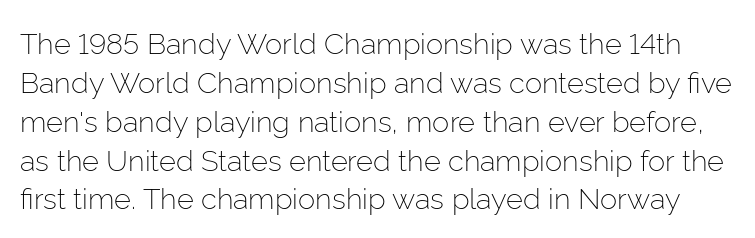
{"serif": "no", "italic": "no", "bold": "no", "weight": "light", "width": "normal", "stroke_contrast": "low", "x_height": "medium", "monospaced": "no", "underline": "no", "line_spacing": "normal", "line_spacing_ratio": 1.34, "letter_spacing": "normal", "letter_spacing_em": 0.0, "glyph_px": 29}
